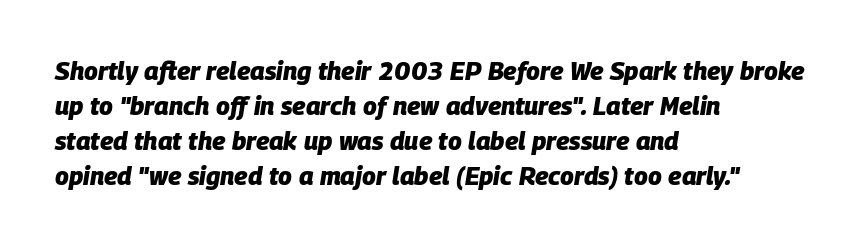
I'd describe the lettering as bold — thick and assertive. The horizontal fit of the characters is conventional and even. The paragraph has a hard left edge and a soft right edge. Quick note: underline off.
